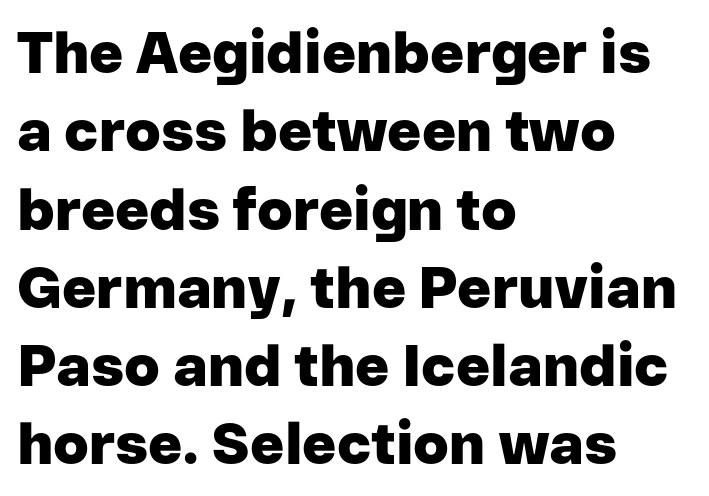
The image shows 58 px heavy sans-serif type, upright; set left-aligned, normal line spacing (1.35x), normal letter spacing, not underlined; low stroke contrast and a medium x-height.
